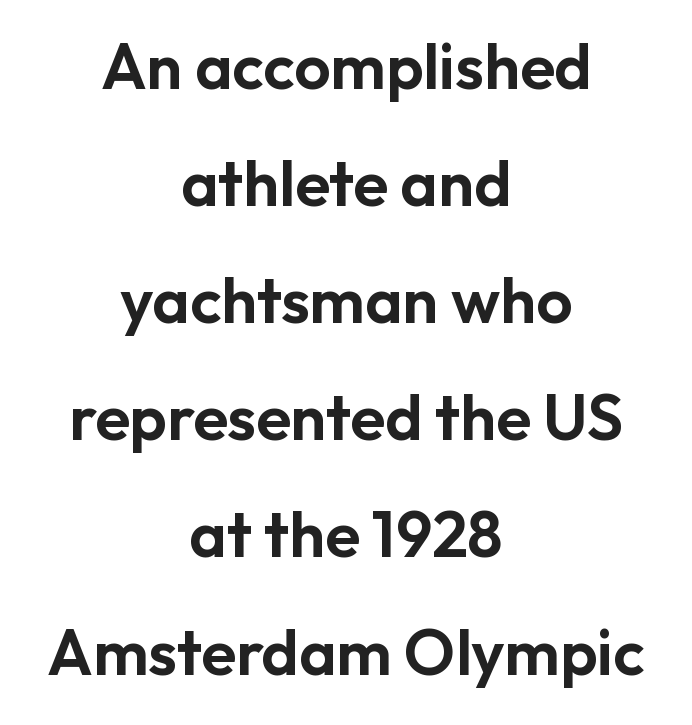
The image shows 64 px sans-serif type, upright; set centered, line spacing 1.83x, normal letter spacing, not underlined; low stroke contrast and a medium x-height.
